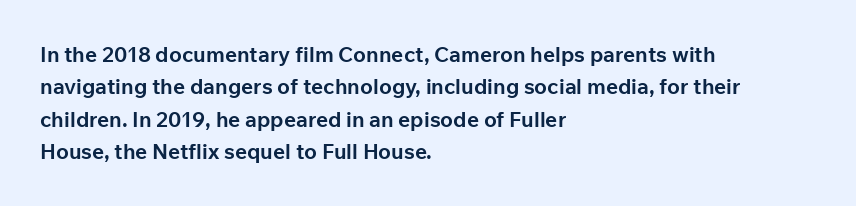
Unlike italic type, these characters show no tilt at all. Line starts are locked; line ends wander. Characters follow at the spacing the type designer built in. On the weight axis this lands at bold, roughly 700. The passage shown is not underscored anywhere.
